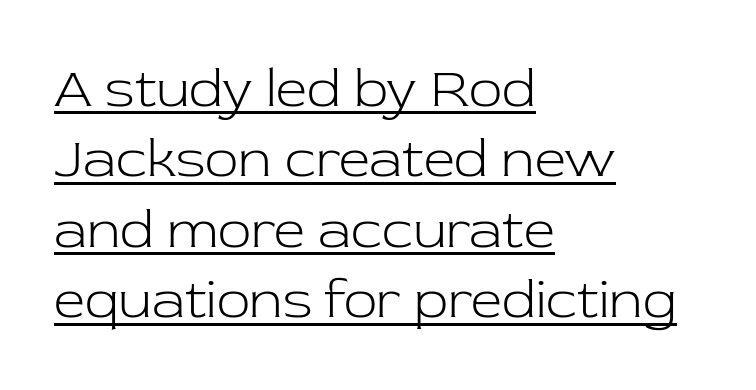
Q: Is the text bold? A: No.
Q: Is the text italic (slanted)? A: No, it is upright.
Q: Is the typeface a serif or a sans-serif typeface? A: Serif.
Q: Is the text underlined? A: Yes.
Q: How is the paragraph aligned? A: Left-aligned.
Q: Is the spacing between letters normal or unusually wide? A: Normal.
Q: Is the spacing between lines tight, normal or loose? A: Normal.
Q: Width (condensed, normal, or wide)? A: Normal.
Q: Stroke contrast? A: Low.
Q: x-height? A: Medium.
Q: Monospaced? A: No.
